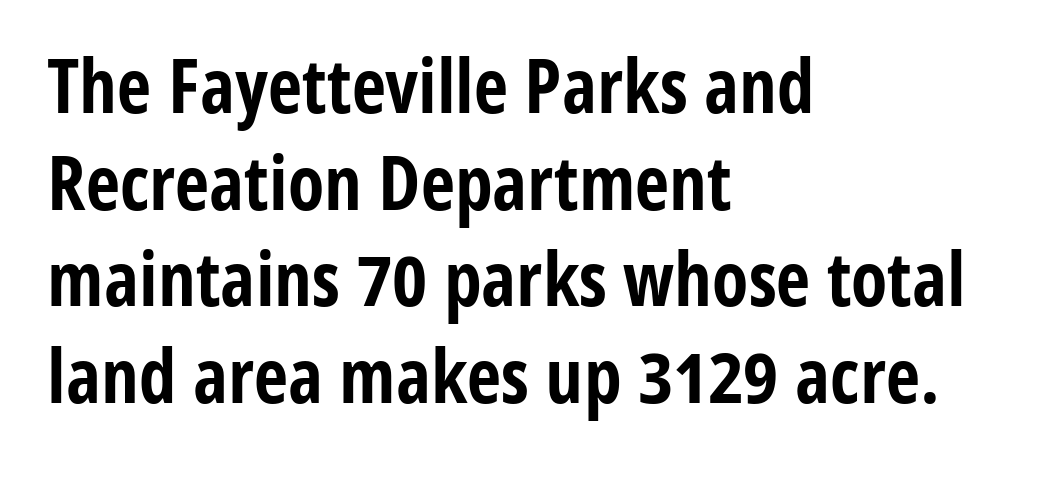
Q: Is the text bold? A: Yes.
Q: Is the text italic (slanted)? A: No, it is upright.
Q: Is the typeface a serif or a sans-serif typeface? A: Sans-serif.
Q: Is the text underlined? A: No.
Q: How is the paragraph aligned? A: Left-aligned.
Q: Is the spacing between letters normal or unusually wide? A: Normal.
Q: Is the spacing between lines tight, normal or loose? A: Normal.
Q: Width (condensed, normal, or wide)? A: Condensed.
Q: Stroke contrast? A: Low.
Q: x-height? A: Medium.
Q: Monospaced? A: No.
